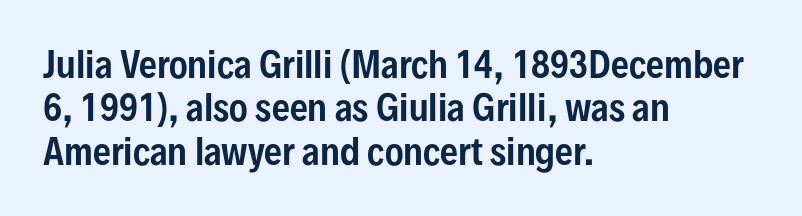
The image shows 35 px condensed sans-serif type, upright; set left-aligned, line spacing 1.24x, normal letter spacing, not underlined; low stroke contrast and a medium x-height.
